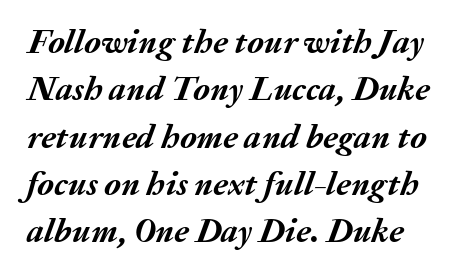
Q: Is the text bold? A: Yes.
Q: Is the text italic (slanted)? A: Yes, it leans right by about 20 degrees.
Q: Is the text underlined? A: No.
Q: Is the spacing between letters normal or unusually wide? A: Normal.
Q: Is the spacing between lines tight, normal or loose? A: Normal.
Q: Width (condensed, normal, or wide)? A: Normal.
Q: Stroke contrast? A: Medium.
Q: x-height? A: Medium.
Q: Monospaced? A: No.
